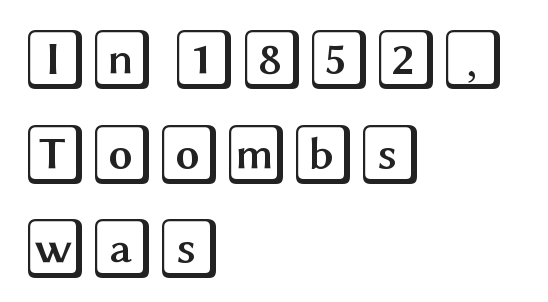
The image shows 61 px wide type, upright; set left-aligned, normal line spacing (1.55x), normal letter spacing, not underlined; a large x-height.
